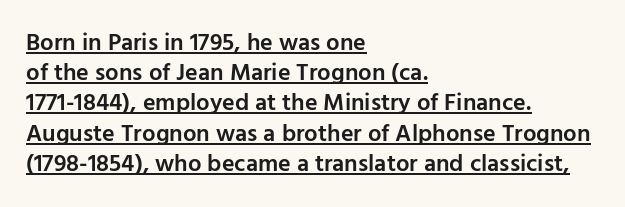
Q: Is the text bold? A: Semi-bold.
Q: Is the text italic (slanted)? A: No, it is upright.
Q: Is the text underlined? A: Yes.
Q: How is the paragraph aligned? A: Left-aligned.
Q: Is the spacing between letters normal or unusually wide? A: Normal.
Q: Is the spacing between lines tight, normal or loose? A: Normal.
